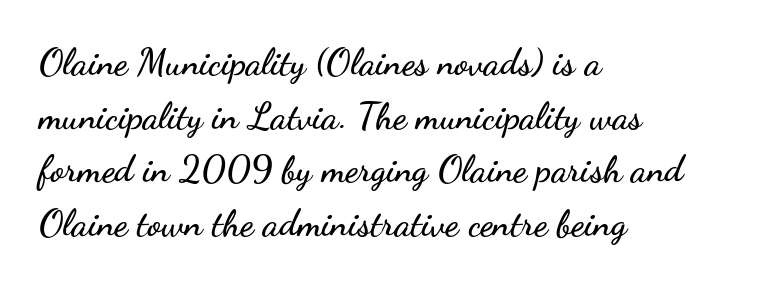
{"serif": "no", "width": "wide", "stroke_contrast": "low", "x_height": "small", "monospaced": "no", "underline": "no", "align": "left", "line_spacing": "normal", "line_spacing_ratio": 1.45, "letter_spacing": "normal", "letter_spacing_em": 0.0, "glyph_px": 37}
